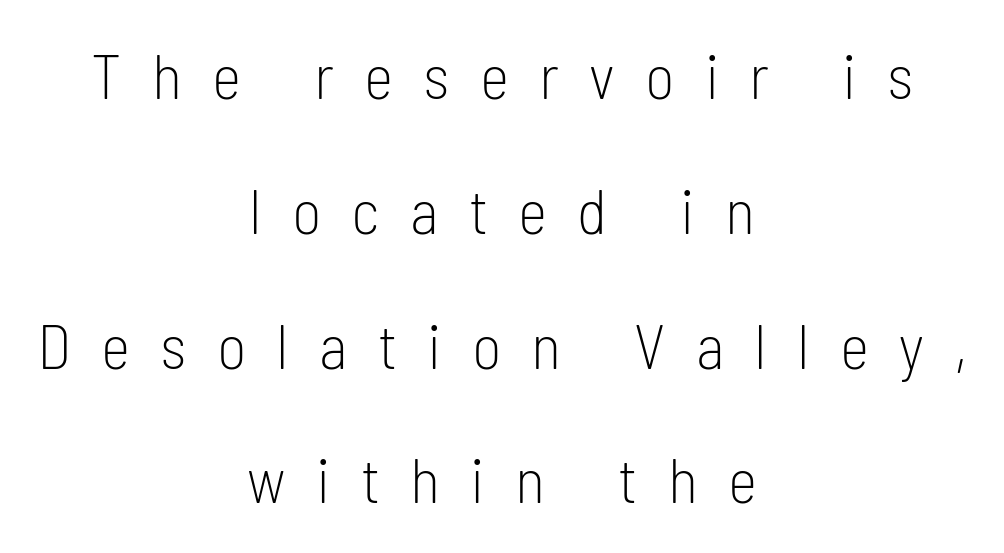
The strip under each line holds only bare page. The rendering uses natural spacing where letterforms have individual widths. Grotesque or geometric, the face here clearly has no serifs. Casual observation: everything's sitting right in the middle. Spacing between characters has been opened up far beyond the box default. Notice how the stems are strictly vertical — no italics here.
